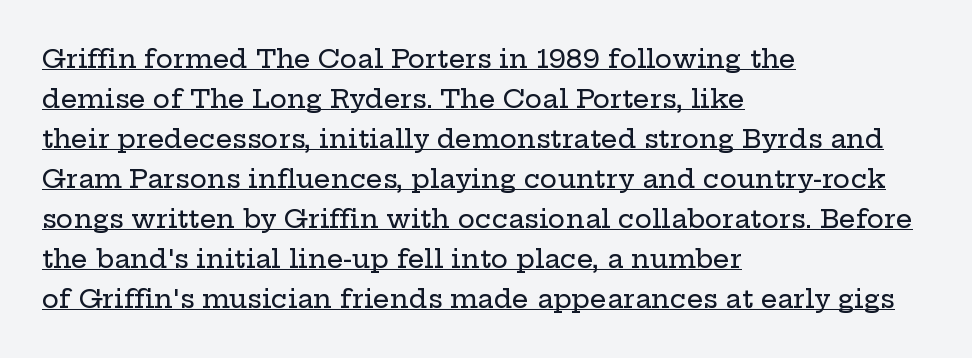
{"italic": "no", "underline": "yes", "align": "left", "line_spacing": "normal", "line_spacing_ratio": 1.54, "letter_spacing": "normal", "letter_spacing_em": 0.0, "glyph_px": 26}
